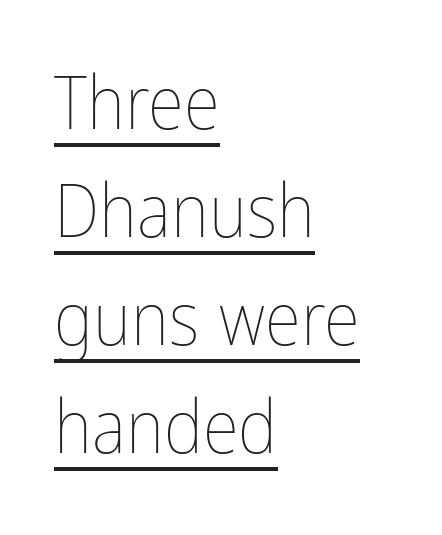
This sample has the flowing, uneven cadence of proportional lettering. Short note: letters normally spaced. Unbolded letterforms with no extra heft. The lettering holds an erect, upright posture throughout. The string is rendered with underlining switched on. The leading is moderate, giving the passage an even texture.
